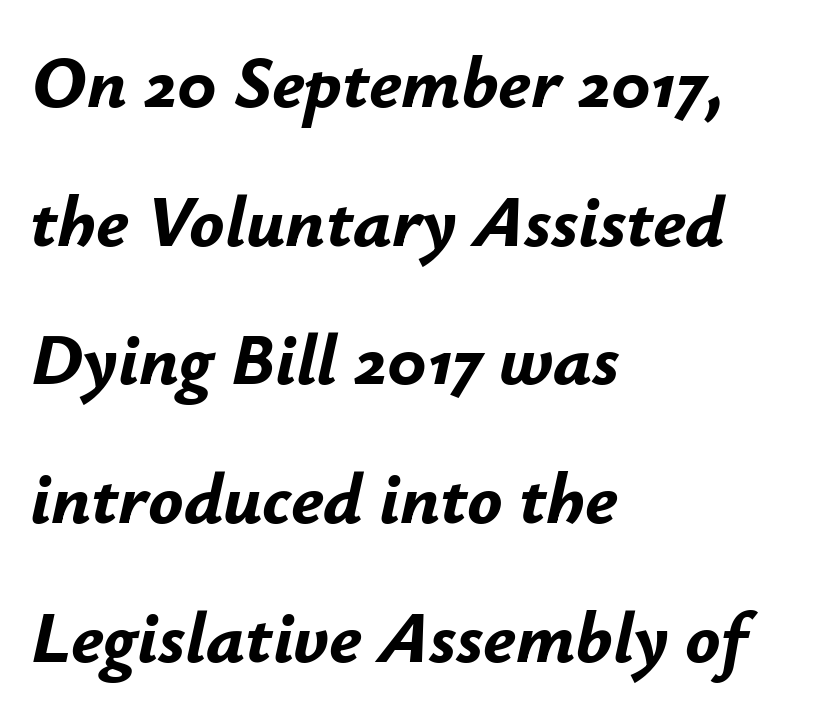
The image shows 73 px bold type, italic (leaning right); set left-aligned, loose line spacing (1.9x), normal letter spacing, not underlined; low stroke contrast and a small x-height.
